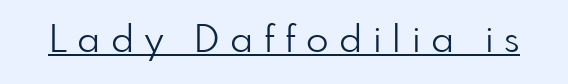
Q: Is the text bold? A: No.
Q: Is the text italic (slanted)? A: No, it is upright.
Q: Is the typeface a serif or a sans-serif typeface? A: Sans-serif.
Q: Is the text underlined? A: Yes.
Q: Is the spacing between letters normal or unusually wide? A: Unusually wide.
Q: Width (condensed, normal, or wide)? A: Normal.
Q: Stroke contrast? A: Low.
Q: x-height? A: Small.
Q: Monospaced? A: No.
